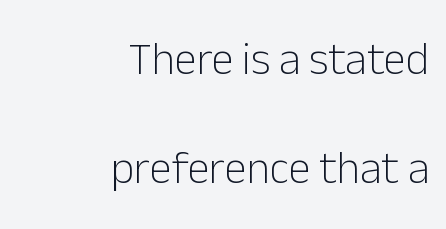
The image shows 45 px light sans-serif type, upright; set right-aligned, loose line spacing (2.43x), normal letter spacing, not underlined; low stroke contrast and a medium x-height.
